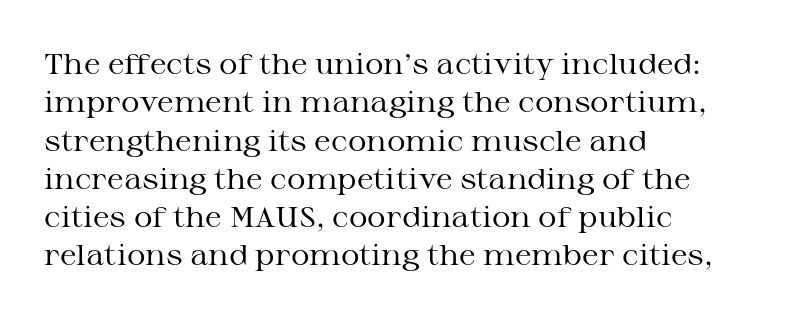
{"serif": "yes", "italic": "no", "bold": "no", "weight": "regular", "width": "wide", "stroke_contrast": "medium", "x_height": "medium", "monospaced": "no", "underline": "no", "align": "left", "line_spacing": "normal", "line_spacing_ratio": 1.32, "letter_spacing": "normal", "letter_spacing_em": 0.0, "glyph_px": 29}
